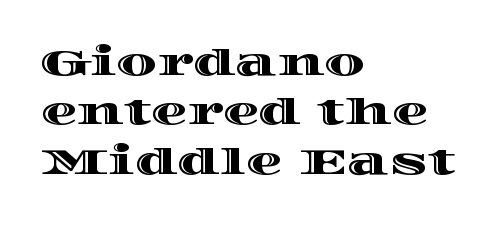
{"italic": "no", "width": "wide", "x_height": "large", "monospaced": "no", "underline": "no", "align": "left", "line_spacing": "normal", "line_spacing_ratio": 1.37, "letter_spacing": "normal", "letter_spacing_em": 0.0, "glyph_px": 36}
